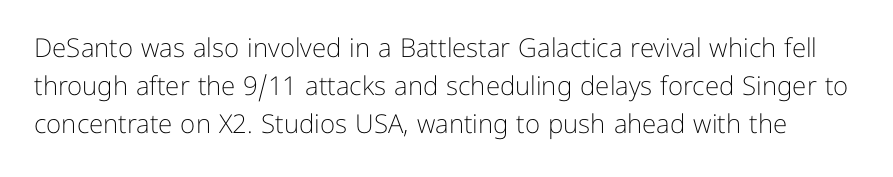
The image shows 26 px text type, upright; set normal line spacing (1.46x), normal letter spacing, not underlined.
